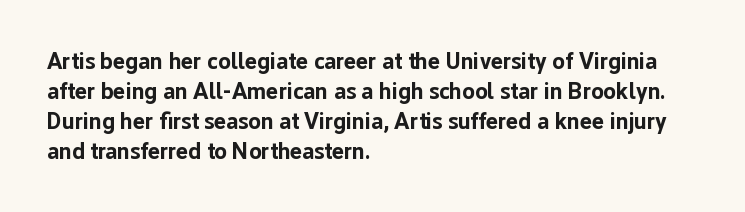
Q: Is the text bold? A: Yes.
Q: Is the text italic (slanted)? A: No, it is upright.
Q: Is the text underlined? A: No.
Q: How is the paragraph aligned? A: Left-aligned.
Q: Is the spacing between letters normal or unusually wide? A: Normal.
Q: Is the spacing between lines tight, normal or loose? A: Normal.
